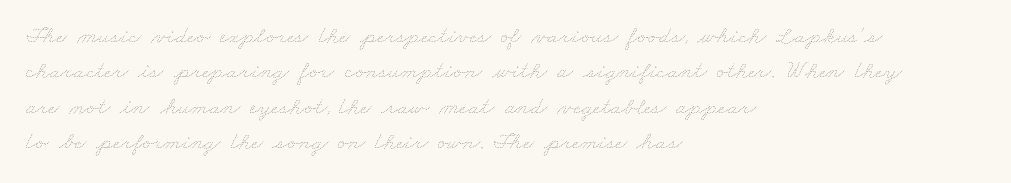
{"bold": "no", "underline": "no", "align": "left", "line_spacing": "normal", "line_spacing_ratio": 1.47, "letter_spacing": "normal", "letter_spacing_em": 0.0, "glyph_px": 24}
